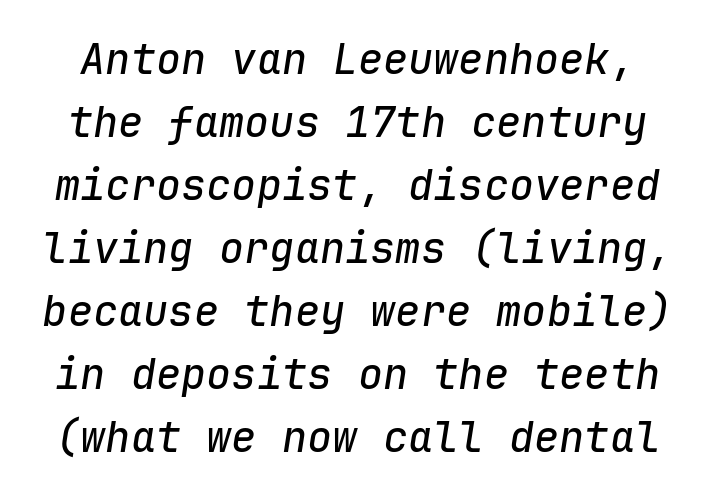
The letters march in equal steps, a hallmark of fixed-pitch type. Compared with ordinary roman type, these characters are visibly tilted. Short note: letters normally spaced. Normally led — the rows are evenly, conventionally spaced. The baseline area is clear.
